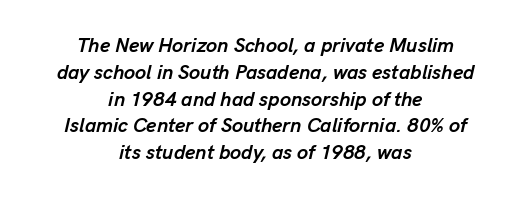
Notice how the passage keeps no hard edge, just a central spine. These lines were composed using italics. Is the type bold? Yes — the strokes are clearly thick and heavy. No extra tracking has been applied to these lines. Bare-footed words on every line. Successive baselines arrive at the customary interval.
